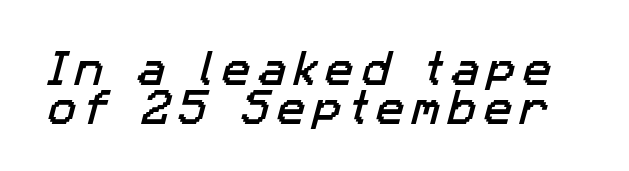
The image shows 38 px sans-serif type; set tight line spacing (1.02x), unusually wide letter spacing (+0.2 em), not underlined; low stroke contrast and a medium x-height.
